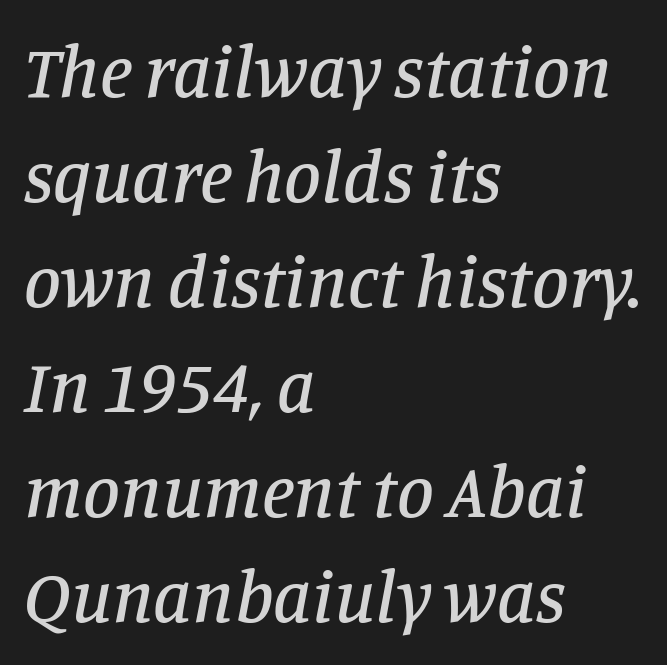
Q: Is the text italic (slanted)? A: Yes, it leans right by about 11 degrees.
Q: Is the typeface a serif or a sans-serif typeface? A: Serif.
Q: Is the text underlined? A: No.
Q: How is the paragraph aligned? A: Left-aligned.
Q: Is the spacing between letters normal or unusually wide? A: Normal.
Q: Is the spacing between lines tight, normal or loose? A: Normal.
Q: Width (condensed, normal, or wide)? A: Normal.
Q: Stroke contrast? A: Low.
Q: x-height? A: Large.
Q: Monospaced? A: No.
